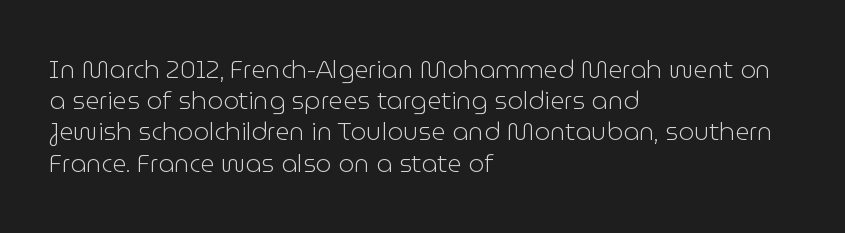
Spacing between characters is what you'd get straight out of the box. Ordinary non-slanted type is in use. The compositor pushed each line to the left boundary. Rows of type keep a routine distance in the vertical direction.
